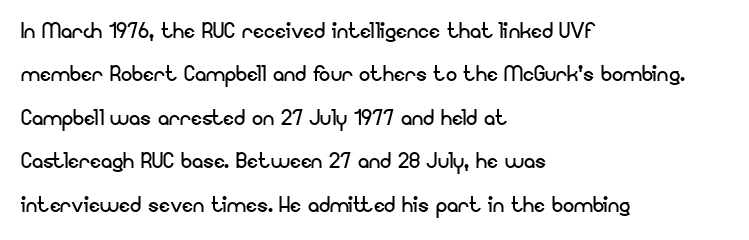
The image shows 28 px regular-weight sans-serif type, upright; set left-aligned, normal line spacing (1.55x), normal letter spacing, not underlined; low stroke contrast and a small x-height.
